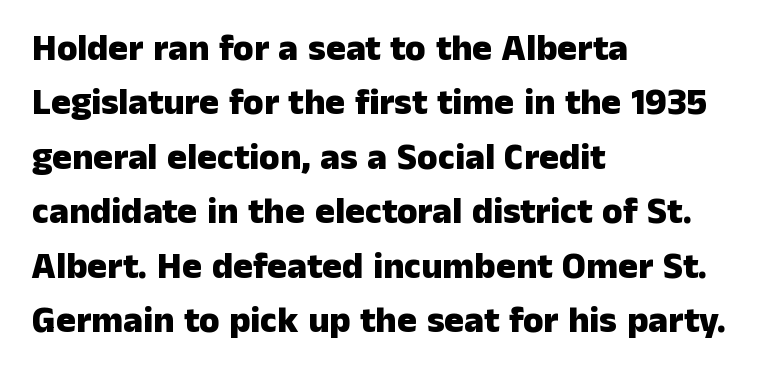
Q: Is the text bold? A: Yes.
Q: Is the text italic (slanted)? A: No, it is upright.
Q: Is the typeface a serif or a sans-serif typeface? A: Sans-serif.
Q: Is the text underlined? A: No.
Q: How is the paragraph aligned? A: Left-aligned.
Q: Is the spacing between letters normal or unusually wide? A: Normal.
Q: Is the spacing between lines tight, normal or loose? A: Normal.
Q: Width (condensed, normal, or wide)? A: Normal.
Q: Stroke contrast? A: Low.
Q: x-height? A: Medium.
Q: Monospaced? A: No.
